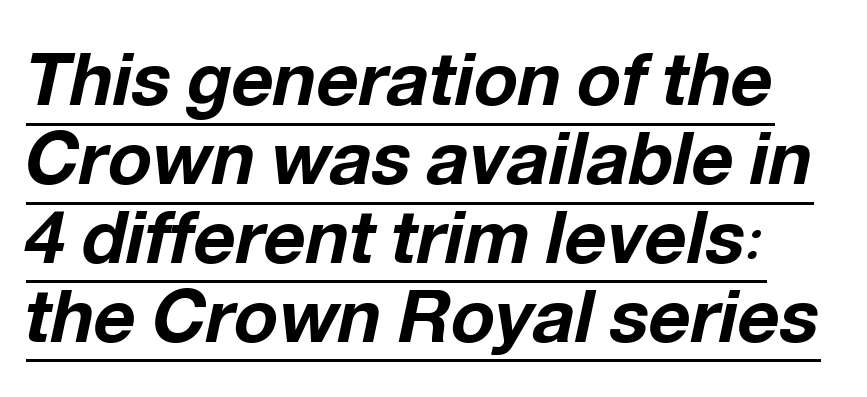
Q: Is the text bold? A: Yes.
Q: Is the text italic (slanted)? A: Yes, it leans right by about 12 degrees.
Q: Is the text underlined? A: Yes.
Q: Is the spacing between letters normal or unusually wide? A: Normal.
Q: Is the spacing between lines tight, normal or loose? A: Tight.
Q: Width (condensed, normal, or wide)? A: Normal.
Q: Stroke contrast? A: Low.
Q: x-height? A: Medium.
Q: Monospaced? A: No.
